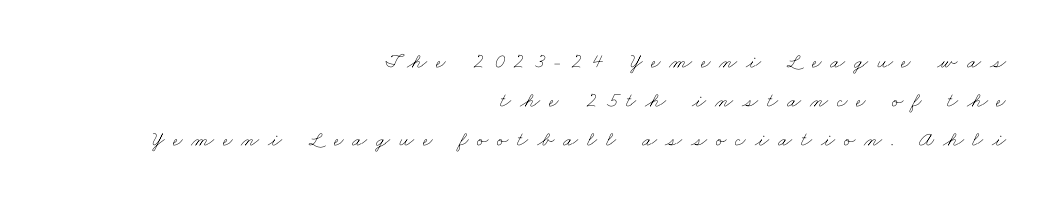
The image shows 21 px text type; set right-aligned, line spacing 1.86x, unusually wide letter spacing (+0.42 em), not underlined.
